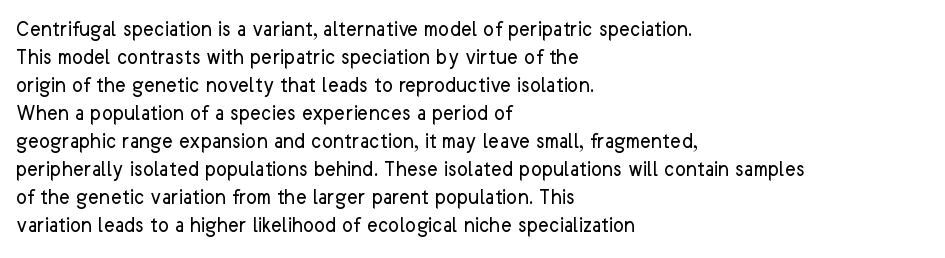
Every stem runs plumb, perpendicular to the baseline. Layout note: lines flush left. Decoration check: the copy has no underline. Short note: letters normally spaced.
